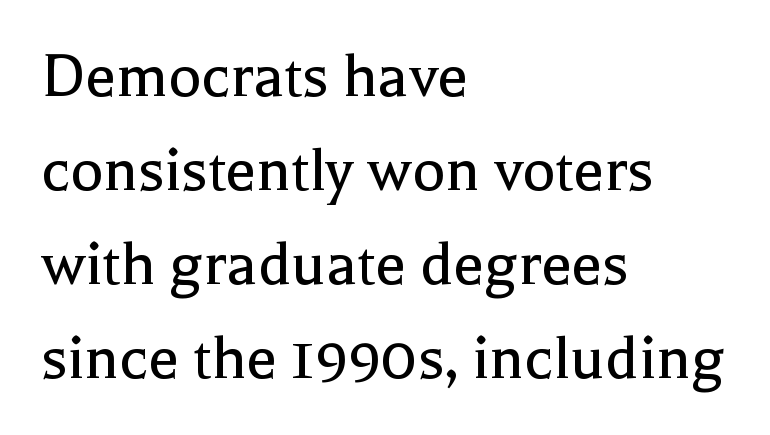
Q: Is the text bold? A: No.
Q: Is the text italic (slanted)? A: No, it is upright.
Q: Is the typeface a serif or a sans-serif typeface? A: Serif.
Q: Is the text underlined? A: No.
Q: How is the paragraph aligned? A: Left-aligned.
Q: Is the spacing between letters normal or unusually wide? A: Normal.
Q: Is the spacing between lines tight, normal or loose? A: Normal.
Q: Width (condensed, normal, or wide)? A: Normal.
Q: x-height? A: Medium.
Q: Monospaced? A: No.
